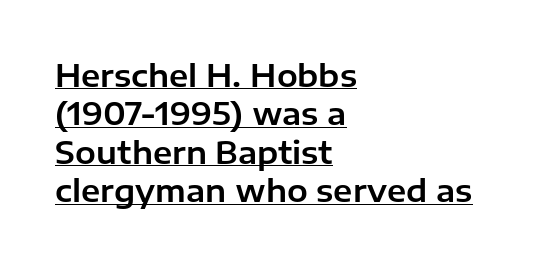
{"serif": "no", "italic": "no", "width": "normal", "stroke_contrast": "low", "x_height": "medium", "monospaced": "no", "underline": "yes", "align": "left", "line_spacing_ratio": 1.24, "letter_spacing": "normal", "letter_spacing_em": 0.0, "glyph_px": 31}
